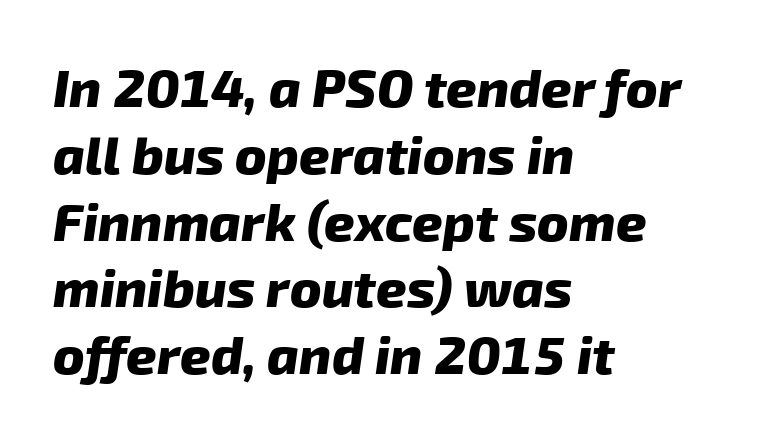
Nothing sits at the stroke ends, so this counts as sans-serif. Here the designer chose a conventional face with non-uniform glyph widths. Caption: bold face, heavy strokes. Here the glyphs are tracked normally, forming tight word shapes.
